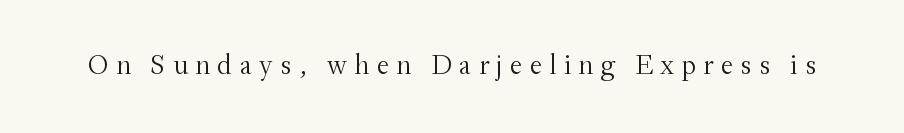
The image shows 28 px light serif type, upright; set unusually wide letter spacing (+0.26 em), not underlined; medium stroke contrast and a small x-height.
